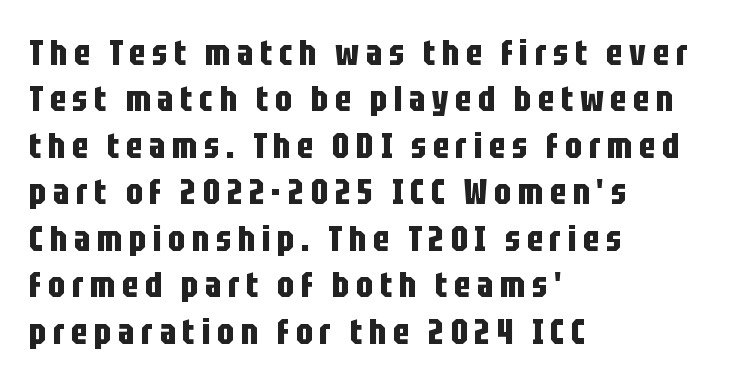
Which margin do the lines hug? The left one — the right edge is uneven. Does the lettering tilt? It doesn't — this is upright. Do the characters align in a grid? No, the font is proportional. Unmarked baselines from the first word to the last. Grotesque or geometric, the face here clearly has no serifs.
